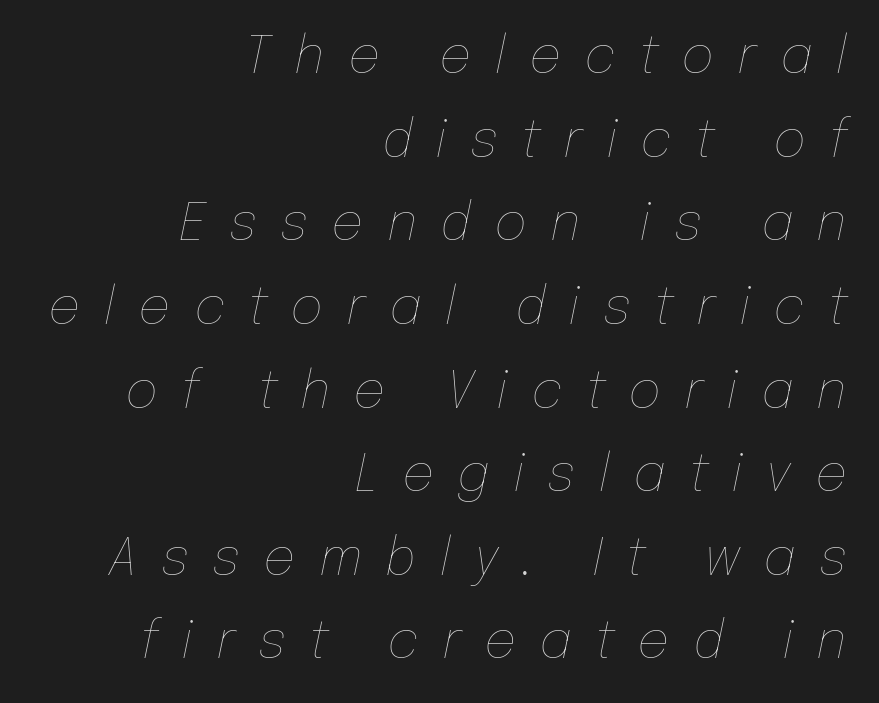
{"italic": "yes", "lean": "right", "slant_degrees": 12, "bold": "no", "weight": "thin", "width": "normal", "stroke_contrast": "low", "x_height": "medium", "monospaced": "no", "underline": "no", "align": "right", "line_spacing": "normal", "line_spacing_ratio": 1.64, "letter_spacing": "wide", "letter_spacing_em": 0.45, "glyph_px": 51}
